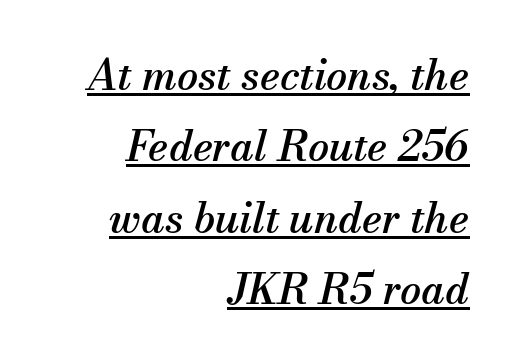
Successive baselines arrive at the customary interval. Compared with undecorated copy, this sample adds a rule below the words. Teacher's note: observe the even right margin — that is flush-right alignment. The face used here is proportionally spaced, like ordinary book or web type.
